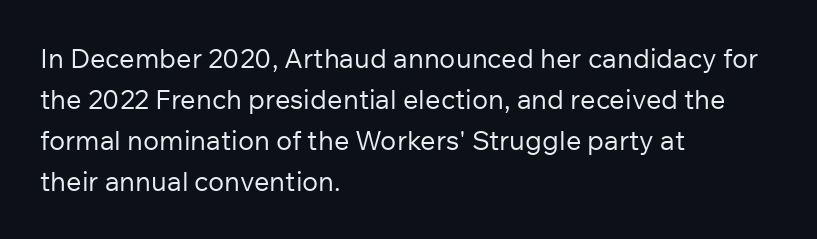
The image shows 27 px text type, upright; set left-aligned, normal line spacing (1.52x), normal letter spacing, not underlined.
